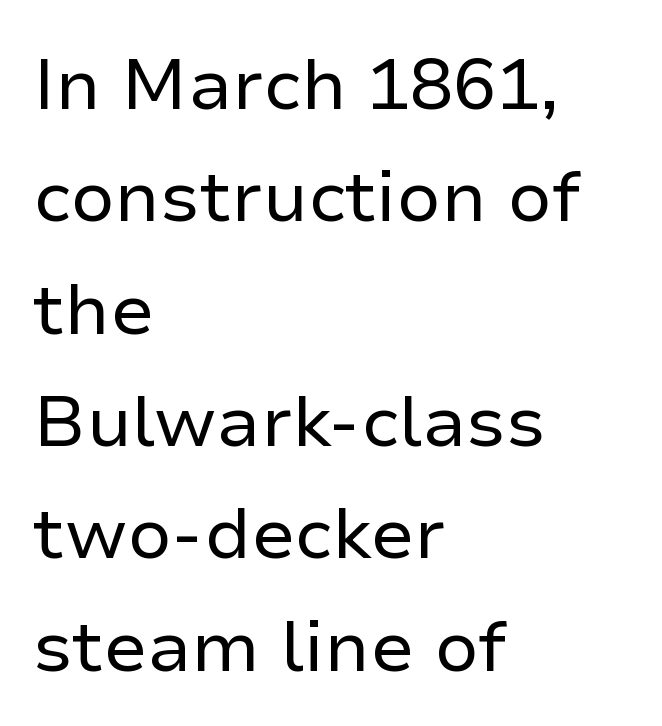
A typesetter would call this proportional, since set widths differ per character. Check the space under the baseline: it is left empty. Glyph-to-glyph distance matches everyday printed text. Reading down the block, your eye returns to a fixed left position each line. Quick note: interline space is typical.
